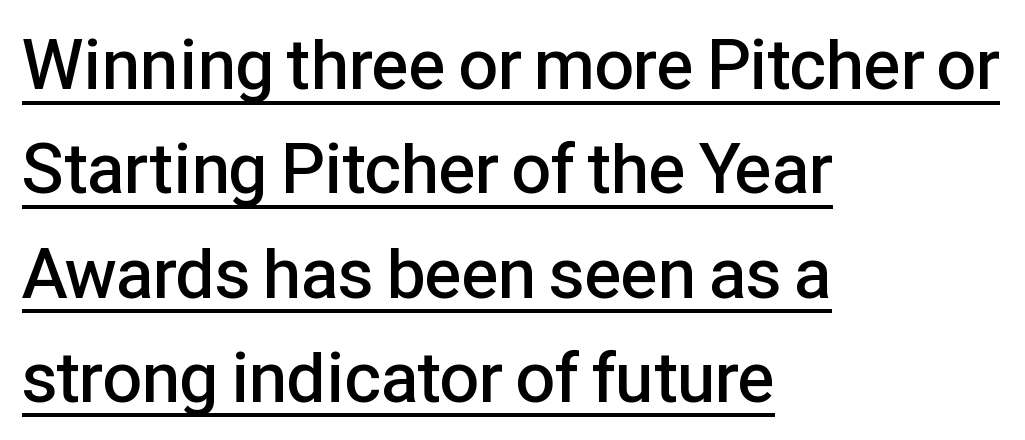
The image shows 70 px semibold sans-serif type, upright; set left-aligned, normal line spacing (1.49x), normal letter spacing, underlined; low stroke contrast and a medium x-height.
